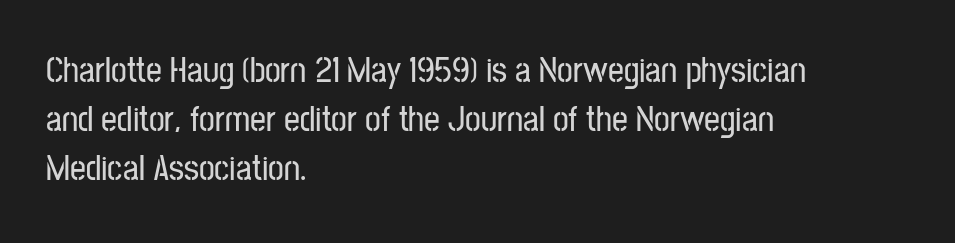
The rendering uses a moderate line-height, typical for paragraphs. Nothing unusual about the tracking: characters are spaced as the font intends. Only glyphs here, with clear space below each row. These lines are composed in type without serifs.
